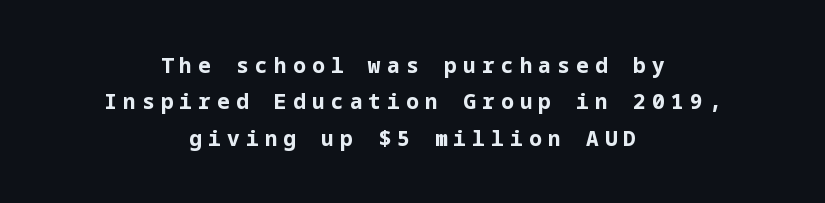
A bare baseline throughout the passage. These lines have a slow, spaced-out rhythm from letter to letter. The text block is weighted toward neither margin, spreading evenly from the middle. The font is running at its bold setting. Italic? Not at all — the glyphs are vertical.
